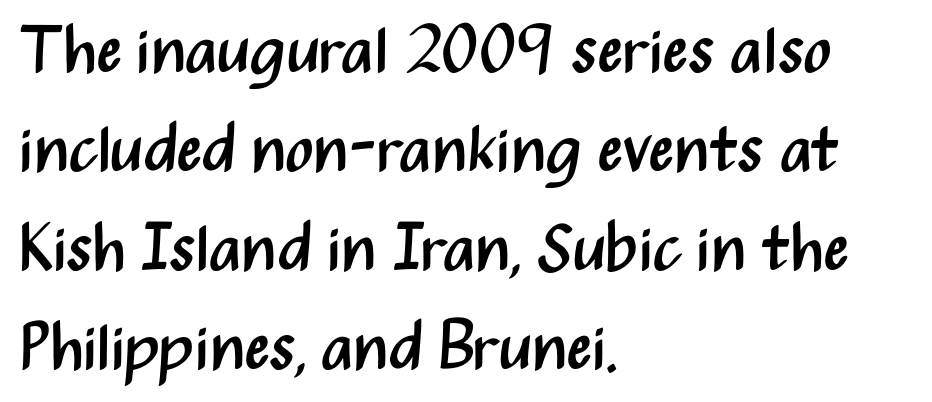
{"serif": "no", "italic": "no", "bold": "no", "weight": "regular", "width": "condensed", "stroke_contrast": "medium", "x_height": "medium", "monospaced": "no", "underline": "no", "align": "left", "line_spacing": "normal", "line_spacing_ratio": 1.5, "letter_spacing": "normal", "letter_spacing_em": 0.0, "glyph_px": 66}
